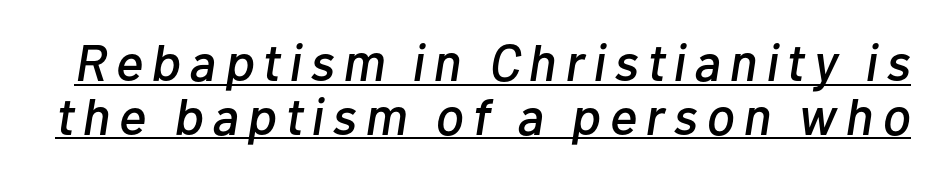
Q: Is the text italic (slanted)? A: Yes, it leans right by about 10 degrees.
Q: Is the text underlined? A: Yes.
Q: Is the spacing between lines tight, normal or loose? A: Tight.
Q: Width (condensed, normal, or wide)? A: Normal.
Q: Stroke contrast? A: Low.
Q: x-height? A: Medium.
Q: Monospaced? A: No.
